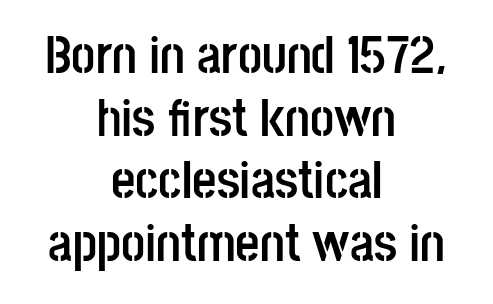
The image shows 53 px semibold, condensed sans-serif type, upright; set centered, line spacing 1.18x, normal letter spacing, not underlined; low stroke contrast and a large x-height.
